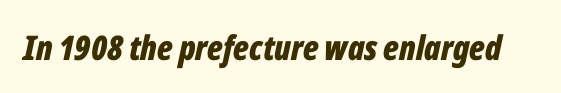
Q: Is the text bold? A: Yes.
Q: Is the text italic (slanted)? A: Yes, it leans right by about 12 degrees.
Q: Is the text underlined? A: No.
Q: Is the spacing between letters normal or unusually wide? A: Normal.
Q: Width (condensed, normal, or wide)? A: Condensed.
Q: Stroke contrast? A: Low.
Q: x-height? A: Medium.
Q: Monospaced? A: No.
